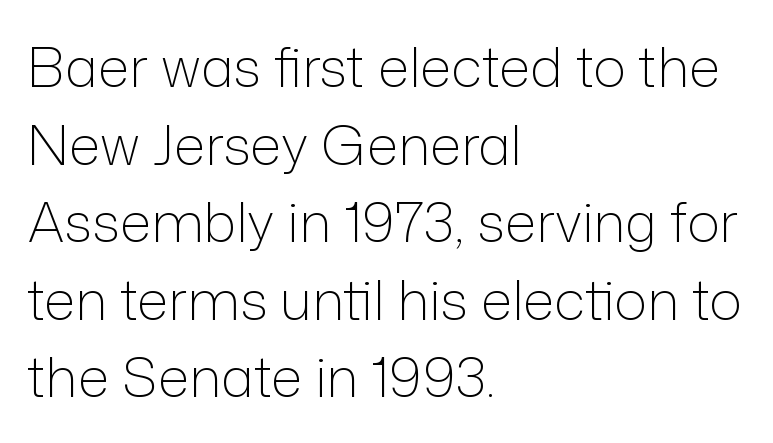
The image shows 55 px light sans-serif type, upright; set left-aligned, normal line spacing (1.41x), normal letter spacing, not underlined; low stroke contrast and a medium x-height.
